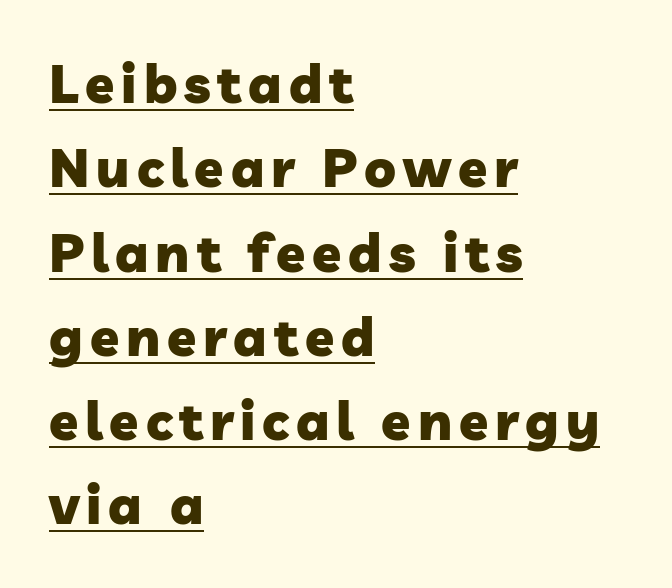
Q: Is the text bold? A: Yes.
Q: Is the typeface a serif or a sans-serif typeface? A: Sans-serif.
Q: Is the text underlined? A: Yes.
Q: How is the paragraph aligned? A: Left-aligned.
Q: Is the spacing between lines tight, normal or loose? A: Normal.
Q: Width (condensed, normal, or wide)? A: Normal.
Q: Stroke contrast? A: Low.
Q: x-height? A: Medium.
Q: Monospaced? A: No.
